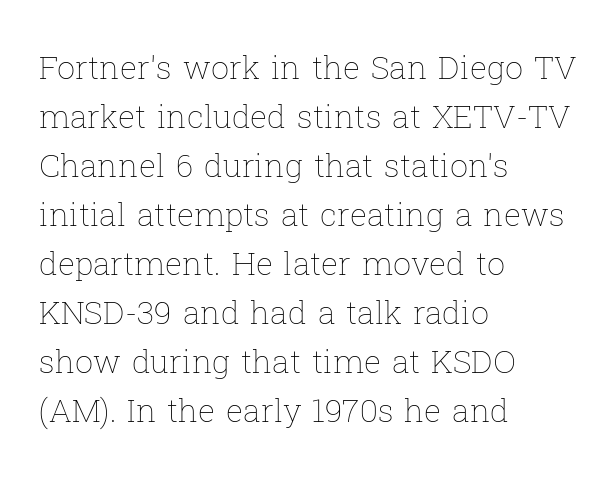
{"italic": "no", "bold": "no", "weight": "thin", "width": "normal", "stroke_contrast": "low", "x_height": "medium", "monospaced": "no", "underline": "no", "align": "left", "line_spacing": "normal", "line_spacing_ratio": 1.53, "letter_spacing": "normal", "letter_spacing_em": 0.0, "glyph_px": 32}
